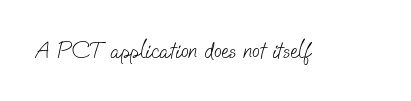
Between one letter and the next there's only the usual sliver of space. Weight: in the light-to-regular range. This rendering features lettering with no underline.
